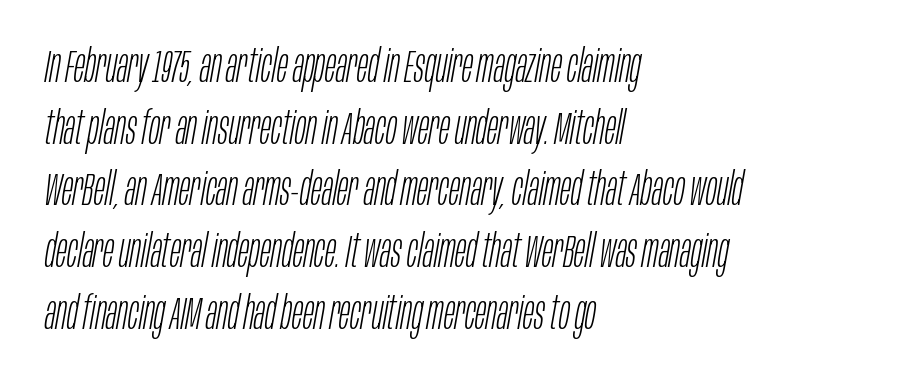
Q: Is the text bold? A: No.
Q: Is the text italic (slanted)? A: Yes, it leans right by about 10 degrees.
Q: Is the text underlined? A: No.
Q: How is the paragraph aligned? A: Left-aligned.
Q: Is the spacing between letters normal or unusually wide? A: Normal.
Q: Is the spacing between lines tight, normal or loose? A: Normal.
Q: Width (condensed, normal, or wide)? A: Condensed.
Q: Stroke contrast? A: Low.
Q: x-height? A: Large.
Q: Monospaced? A: No.
